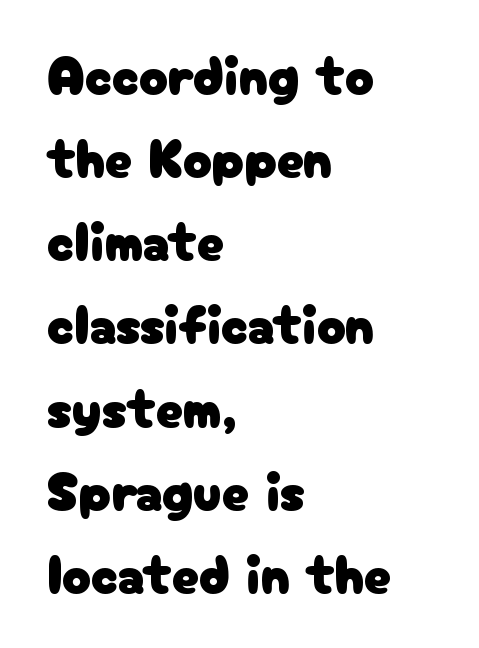
Q: Is the text italic (slanted)? A: No, it is upright.
Q: Is the typeface a serif or a sans-serif typeface? A: Sans-serif.
Q: Is the text underlined? A: No.
Q: How is the paragraph aligned? A: Left-aligned.
Q: Is the spacing between letters normal or unusually wide? A: Normal.
Q: Is the spacing between lines tight, normal or loose? A: Normal.
Q: Width (condensed, normal, or wide)? A: Normal.
Q: Stroke contrast? A: Low.
Q: x-height? A: Medium.
Q: Monospaced? A: No.
